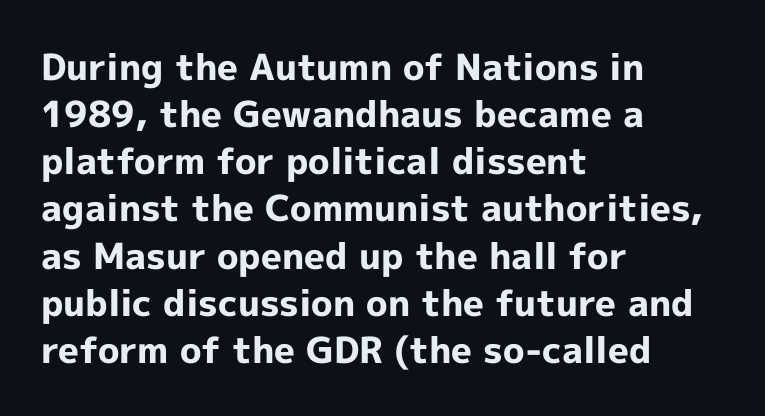
Letter spacing: default. A sans-serif font was chosen for this passage. The specimen reads as upright at a glance. The passage shown is emphatically bold. Proportional: the letters do not fall into vertical columns.
